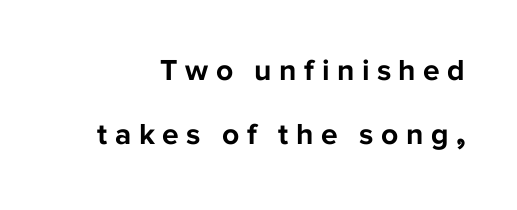
{"serif": "no", "italic": "no", "bold": "yes", "weight": "bold", "width": "normal", "stroke_contrast": "low", "x_height": "medium", "monospaced": "no", "underline": "no", "line_spacing": "loose", "line_spacing_ratio": 2.14, "letter_spacing": "wide", "letter_spacing_em": 0.25, "glyph_px": 30}
